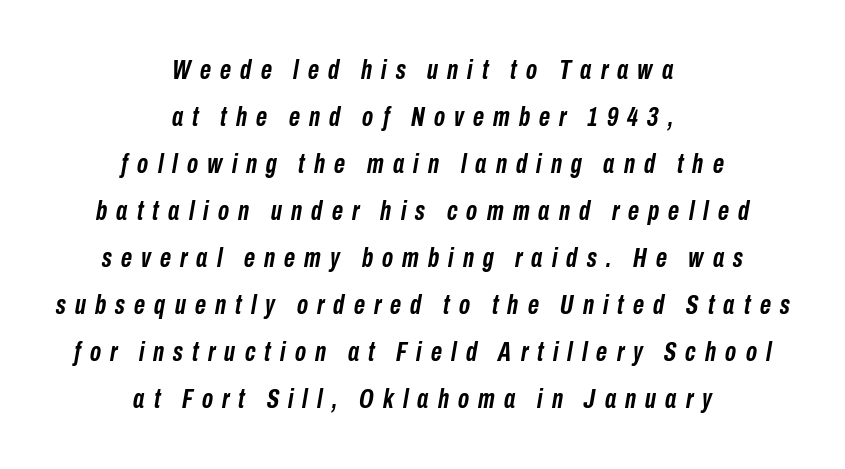
{"italic": "yes", "lean": "right", "slant_degrees": 10, "bold": "yes", "underline": "no", "align": "center", "line_spacing_ratio": 1.74, "letter_spacing": "wide", "letter_spacing_em": 0.34, "glyph_px": 27}
